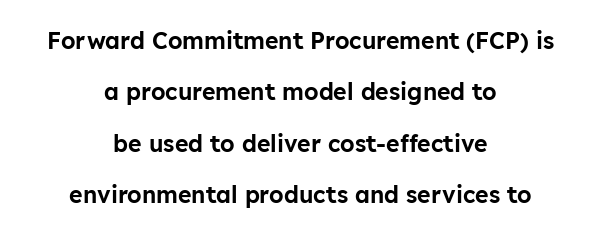
The image shows 23 px text type, upright; set centered, loose line spacing (2.23x), normal letter spacing, not underlined.
